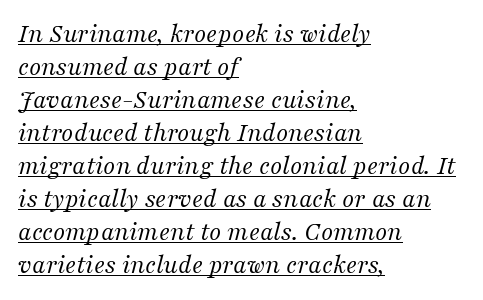
The image shows 27 px text type, italic (leaning right); set left-aligned, line spacing 1.22x, normal letter spacing, underlined.
